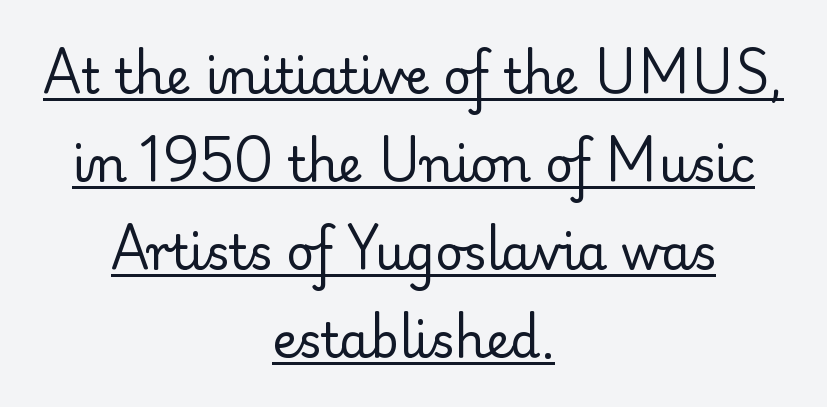
Q: Is the text bold? A: No.
Q: Is the text italic (slanted)? A: No, it is upright.
Q: Is the typeface a serif or a sans-serif typeface? A: Serif.
Q: Is the text underlined? A: Yes.
Q: How is the paragraph aligned? A: Centered.
Q: Is the spacing between letters normal or unusually wide? A: Normal.
Q: Width (condensed, normal, or wide)? A: Normal.
Q: Stroke contrast? A: Low.
Q: x-height? A: Small.
Q: Monospaced? A: No.
